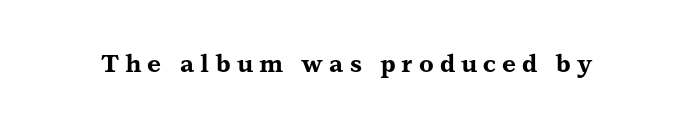
The image shows 24 px bold type, upright; set unusually wide letter spacing (+0.25 em), not underlined.
